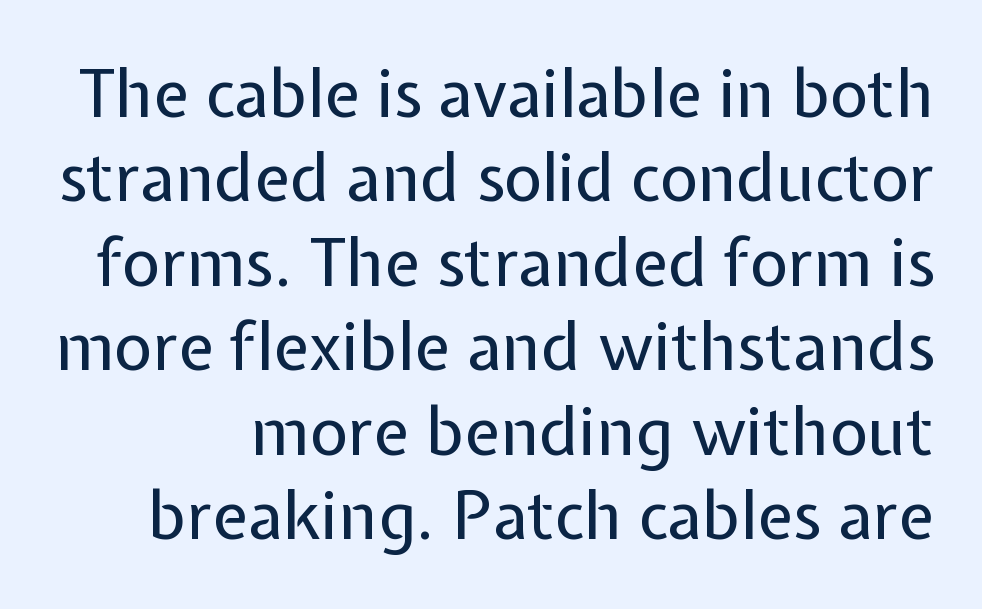
{"serif": "no", "italic": "no", "bold": "no", "weight": "regular", "width": "normal", "stroke_contrast": "low", "x_height": "medium", "monospaced": "no", "underline": "no", "line_spacing": "normal", "line_spacing_ratio": 1.28, "letter_spacing": "normal", "letter_spacing_em": 0.0, "glyph_px": 66}
